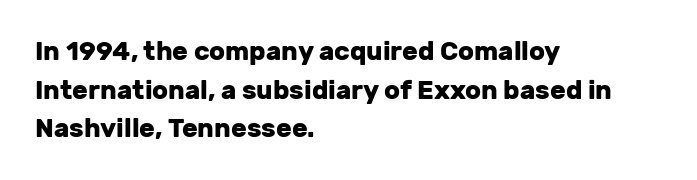
The image shows 26 px bold type, upright; set left-aligned, normal line spacing (1.49x), normal letter spacing, not underlined.
